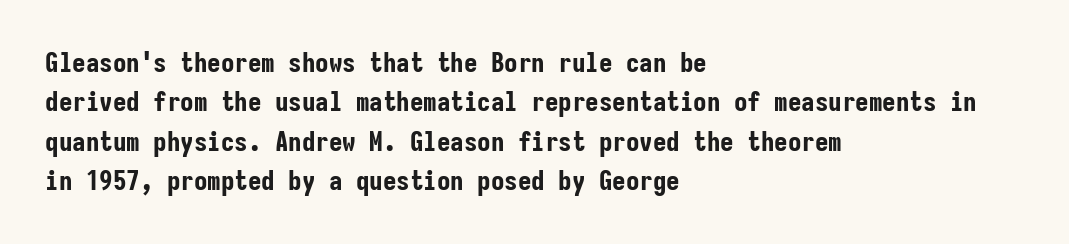
{"italic": "no", "bold": "yes", "underline": "no", "align": "left", "line_spacing": "normal", "line_spacing_ratio": 1.46, "letter_spacing": "normal", "letter_spacing_em": 0.0, "glyph_px": 27}
